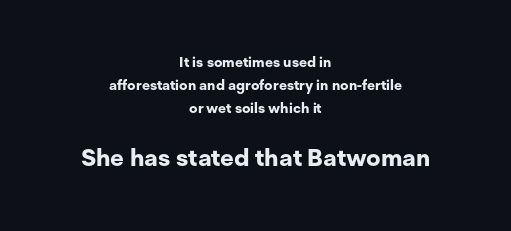
Both edges are ragged and mirror each other, which tells us the setting is centered. What weight is shown? A full bold with thick strokes. This block has exactly the height ordinary leading produces. Only glyphs here, with clear space below each row.
